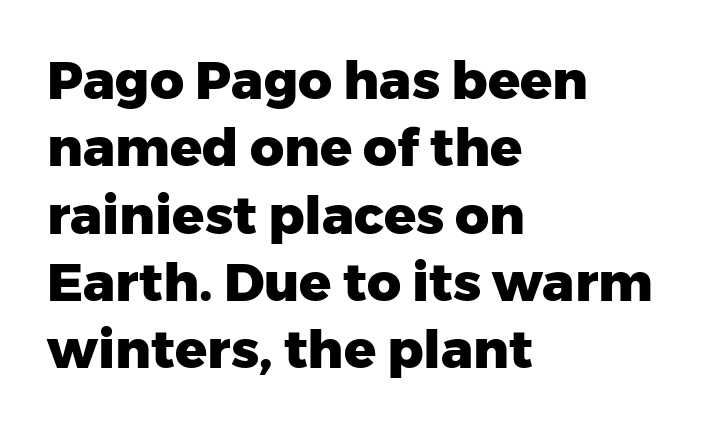
Q: Is the text bold? A: Yes.
Q: Is the text italic (slanted)? A: No, it is upright.
Q: Is the typeface a serif or a sans-serif typeface? A: Sans-serif.
Q: Is the text underlined? A: No.
Q: How is the paragraph aligned? A: Left-aligned.
Q: Is the spacing between letters normal or unusually wide? A: Normal.
Q: Is the spacing between lines tight, normal or loose? A: Normal.
Q: Width (condensed, normal, or wide)? A: Normal.
Q: Stroke contrast? A: Low.
Q: x-height? A: Medium.
Q: Monospaced? A: No.
